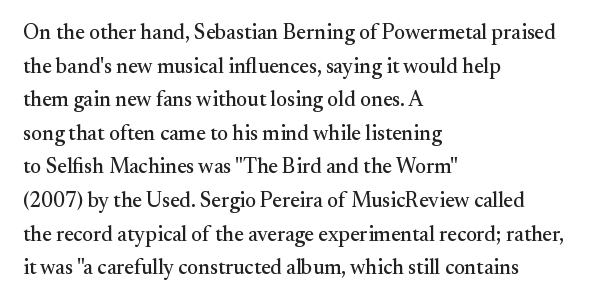
The image shows 21 px text type, upright; set left-aligned, normal line spacing (1.6x), normal letter spacing, not underlined.
